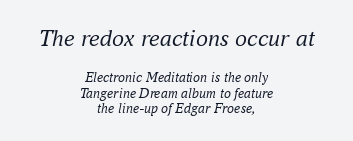
{"italic": "yes", "lean": "right", "slant_degrees": 16, "bold": "no", "underline": "no", "align": "center", "line_spacing": "tight", "line_spacing_ratio": 1.09, "letter_spacing": "normal", "letter_spacing_em": 0.0, "larger_block": "first", "size_ratio": 1.71, "glyph_px": 24}
